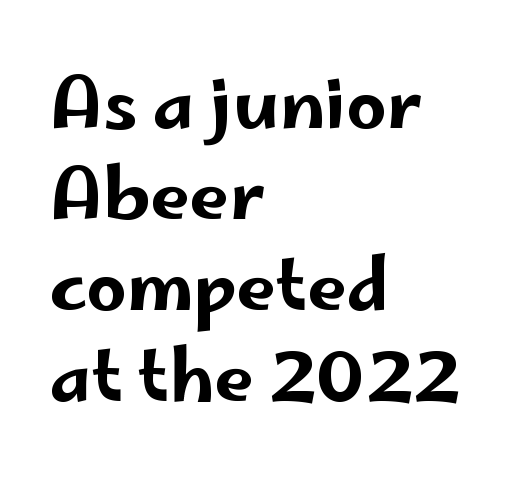
{"serif": "no", "italic": "no", "width": "wide", "stroke_contrast": "low", "x_height": "small", "monospaced": "no", "underline": "no", "align": "left", "line_spacing": "normal", "line_spacing_ratio": 1.28, "letter_spacing": "normal", "letter_spacing_em": 0.0, "glyph_px": 71}
